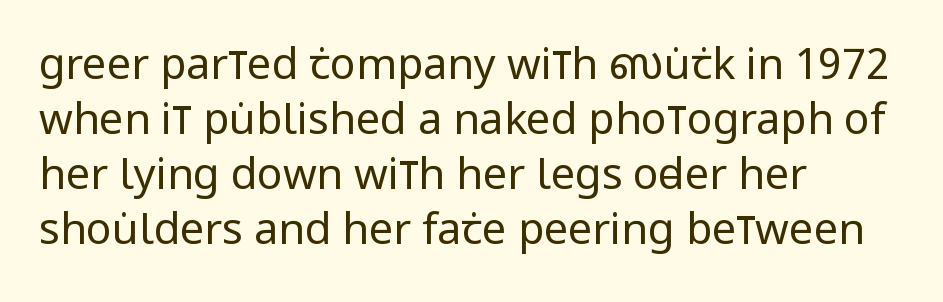
Do the letters lean? They stand straight. Quick note: interline space is typical. This sample uses a sans-serif face. These lines are rendered in a variable-pitch font. Nothing unusual about the tracking: characters are spaced as the font intends. The strokes are not fattened; the text isn't bold.
